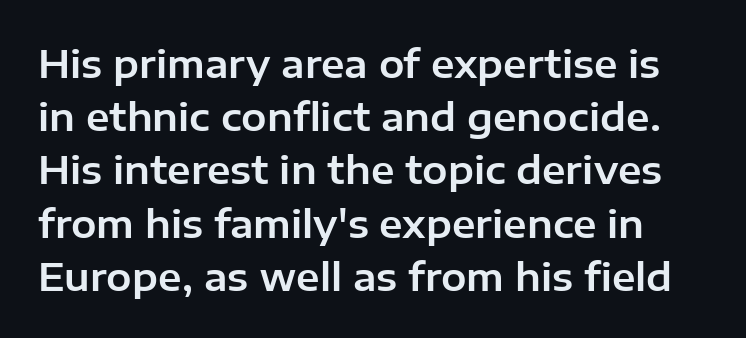
The words here are not underlined. You could not count columns in this text — the font is proportionally spaced. Glyph-to-glyph distance matches everyday printed text. You can tell it's not italic because the verticals are truly vertical.
